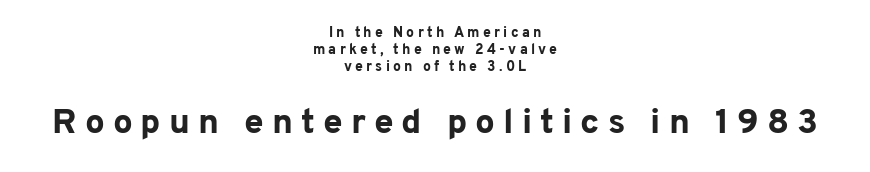
{"serif": "no", "italic": "no", "bold": "yes", "weight": "bold", "width": "normal", "stroke_contrast": "low", "x_height": "medium", "monospaced": "no", "underline": "no", "align": "center", "line_spacing_ratio": 1.2, "letter_spacing": "wide", "letter_spacing_em": 0.23, "larger_block": "second", "size_ratio": 2.5, "glyph_px": 35}
